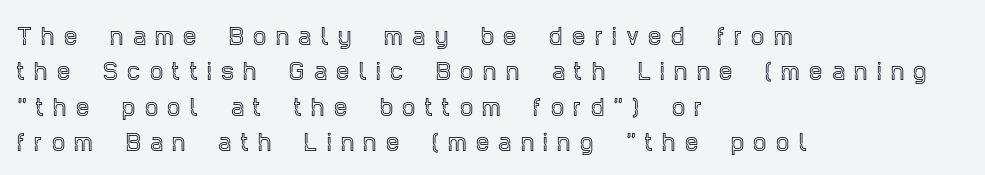
The image shows 21 px text type, upright; set left-aligned, normal line spacing (1.68x), unusually wide letter spacing (+0.45 em), not underlined.
